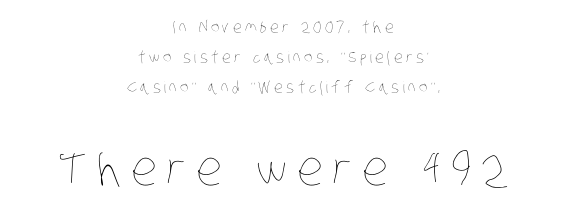
Q: Is the text bold? A: No.
Q: Is the text underlined? A: No.
Q: How is the paragraph aligned? A: Centered.
Q: Is the spacing between letters normal or unusually wide? A: Unusually wide.
Q: Which block of text is set in a larger size, the first (top) or the second (bottom)? A: The second (bottom) one.
Q: Width (condensed, normal, or wide)? A: Condensed.
Q: Stroke contrast? A: Low.
Q: x-height? A: Large.
Q: Monospaced? A: No.
